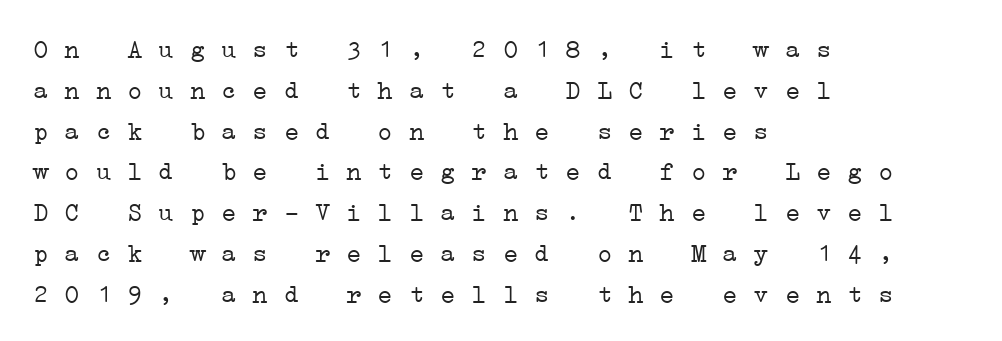
Q: Is the text bold? A: No.
Q: Is the text underlined? A: No.
Q: How is the paragraph aligned? A: Left-aligned.
Q: Is the spacing between letters normal or unusually wide? A: Normal.
Q: Is the spacing between lines tight, normal or loose? A: Normal.
